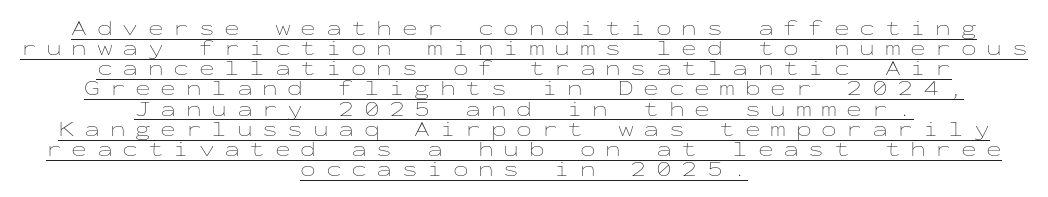
{"italic": "no", "bold": "no", "underline": "yes", "align": "center", "line_spacing": "tight", "line_spacing_ratio": 0.96, "letter_spacing": "wide", "letter_spacing_em": 0.46, "glyph_px": 21}
